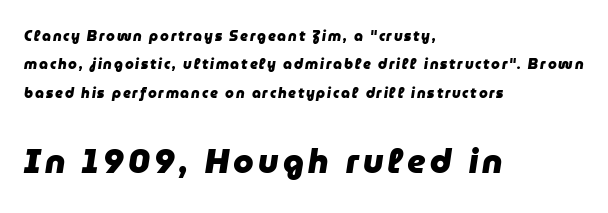
These lines were composed using italics. Each line starts at the same left margin while the right side varies. The strip under each line holds only bare page. Caption: upper text group reduced, lower text group enlarged. Summary of vertical rhythm: relaxed, with wide interline spacing.
